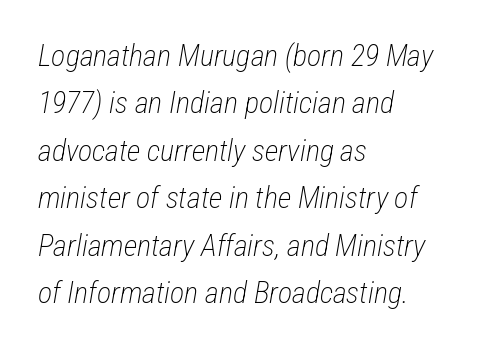
{"italic": "yes", "lean": "right", "slant_degrees": 12, "bold": "no", "weight": "light", "width": "condensed", "stroke_contrast": "low", "x_height": "medium", "monospaced": "no", "underline": "no", "align": "left", "line_spacing": "normal", "line_spacing_ratio": 1.58, "letter_spacing": "normal", "letter_spacing_em": 0.0, "glyph_px": 30}
